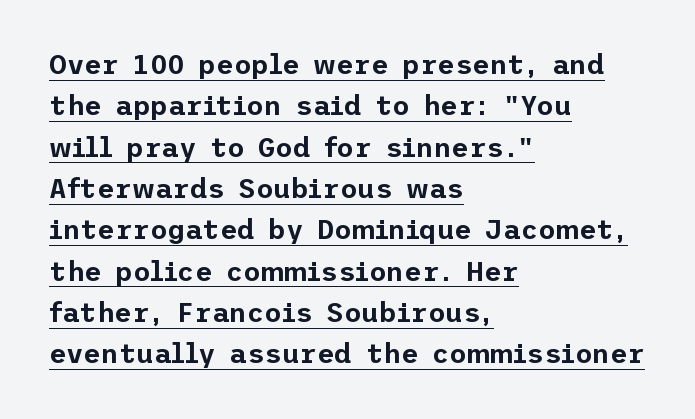
{"italic": "no", "underline": "yes", "align": "left", "line_spacing": "normal", "line_spacing_ratio": 1.53, "letter_spacing": "normal", "letter_spacing_em": 0.0, "glyph_px": 27}
